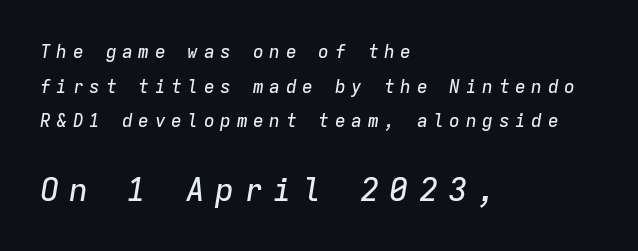
The image shows 32 px text type, italic (leaning right), monospaced; set left-aligned, loose line spacing (1.93x), unusually wide letter spacing (+0.31 em), not underlined; the second (bottom) block is 1.78x larger; low stroke contrast and a medium x-height.
